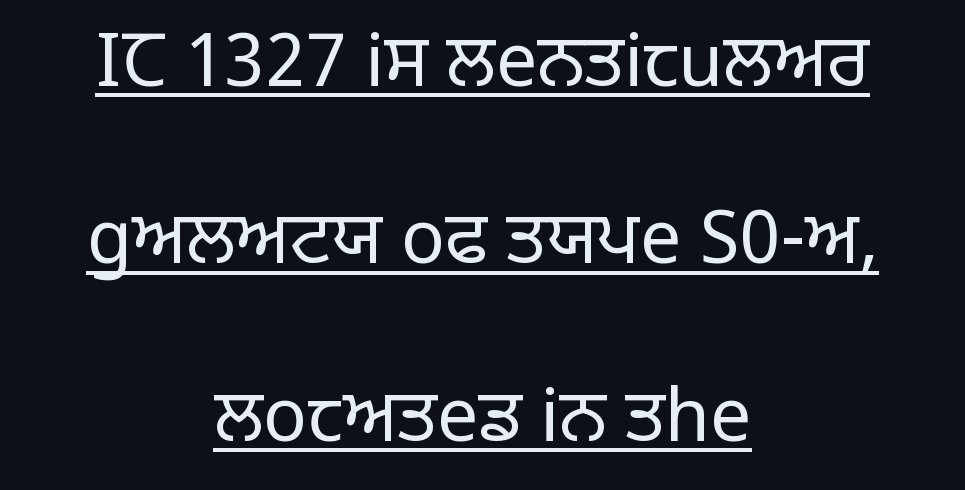
{"serif": "no", "italic": "no", "bold": "no", "weight": "regular", "width": "normal", "stroke_contrast": "low", "x_height": "large", "monospaced": "no", "underline": "yes", "align": "center", "line_spacing": "loose", "line_spacing_ratio": 2.43, "letter_spacing": "normal", "letter_spacing_em": 0.0, "glyph_px": 73}
